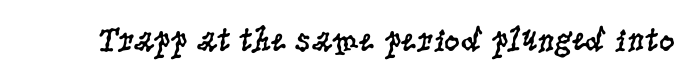
Here the designer chose a conventional face with non-uniform glyph widths. The zone under the glyphs is completely vacant. Weight: regular or lighter. Nobody touched the tracking dial on this one. Are there feet on the stems? There are — it's a serif.
